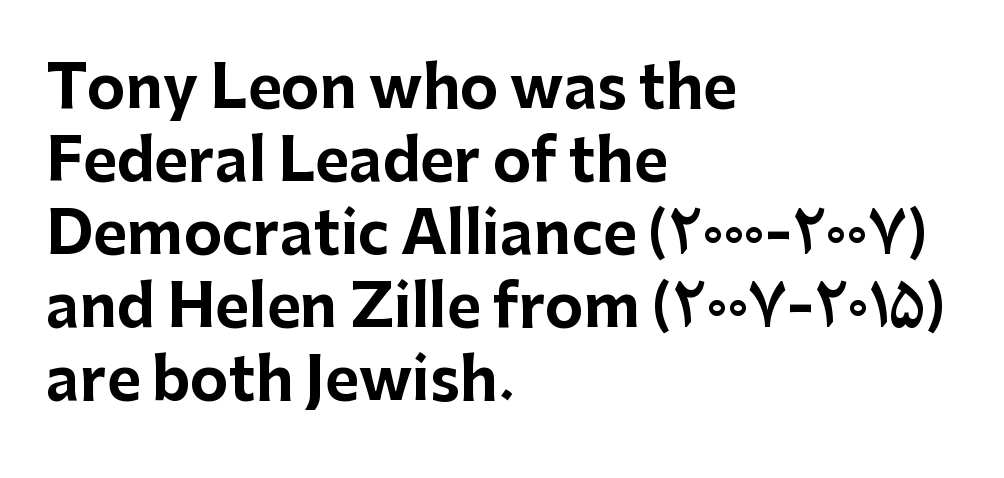
Q: Is the text bold? A: Yes.
Q: Is the text italic (slanted)? A: No, it is upright.
Q: Is the typeface a serif or a sans-serif typeface? A: Sans-serif.
Q: Is the text underlined? A: No.
Q: How is the paragraph aligned? A: Left-aligned.
Q: Is the spacing between letters normal or unusually wide? A: Normal.
Q: Is the spacing between lines tight, normal or loose? A: Normal.
Q: Width (condensed, normal, or wide)? A: Normal.
Q: Stroke contrast? A: Low.
Q: x-height? A: Medium.
Q: Monospaced? A: No.
